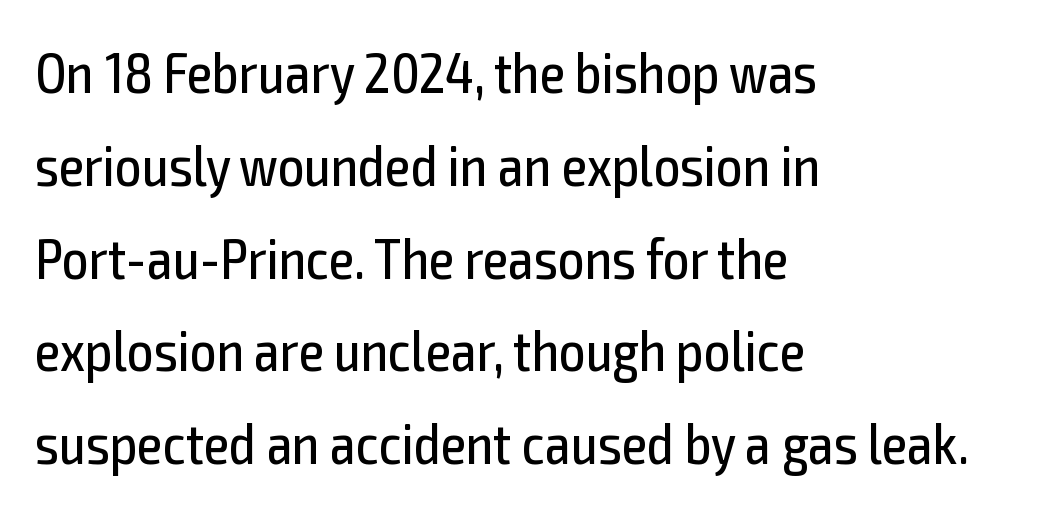
Q: Is the text bold? A: No.
Q: Is the text italic (slanted)? A: No, it is upright.
Q: Is the typeface a serif or a sans-serif typeface? A: Sans-serif.
Q: Is the text underlined? A: No.
Q: How is the paragraph aligned? A: Left-aligned.
Q: Is the spacing between letters normal or unusually wide? A: Normal.
Q: Is the spacing between lines tight, normal or loose? A: Normal.
Q: Width (condensed, normal, or wide)? A: Condensed.
Q: x-height? A: Medium.
Q: Monospaced? A: No.
